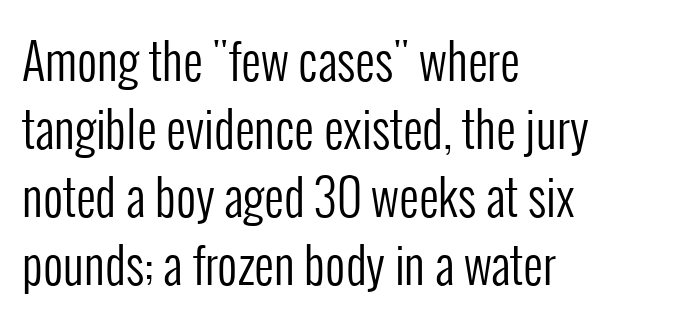
Q: Is the text bold? A: No.
Q: Is the text italic (slanted)? A: No, it is upright.
Q: Is the typeface a serif or a sans-serif typeface? A: Sans-serif.
Q: Is the text underlined? A: No.
Q: How is the paragraph aligned? A: Left-aligned.
Q: Is the spacing between letters normal or unusually wide? A: Normal.
Q: Is the spacing between lines tight, normal or loose? A: Normal.
Q: Width (condensed, normal, or wide)? A: Condensed.
Q: Stroke contrast? A: Low.
Q: x-height? A: Medium.
Q: Monospaced? A: No.
